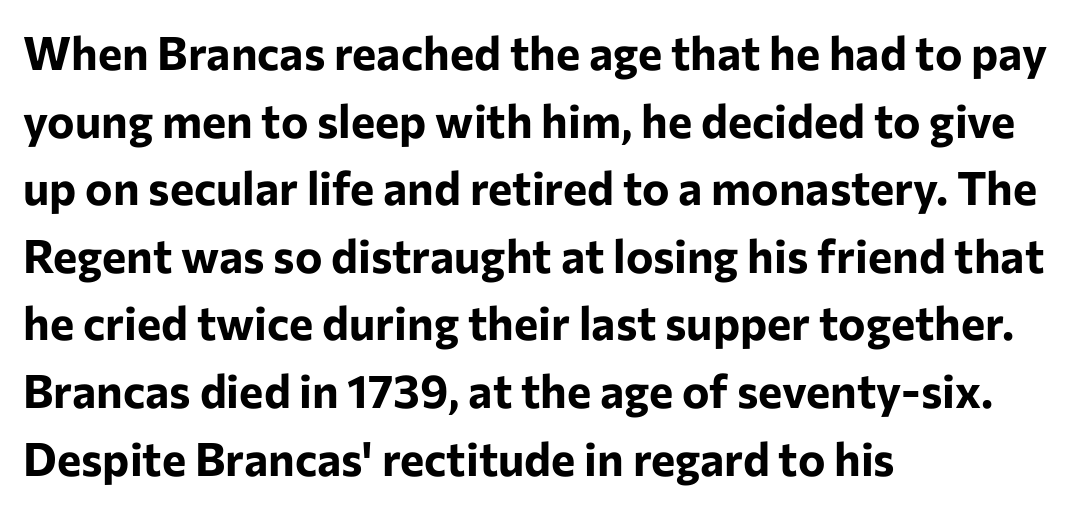
The image shows 46 px bold sans-serif type, upright; set left-aligned, normal line spacing (1.47x), normal letter spacing, not underlined; low stroke contrast and a medium x-height.
